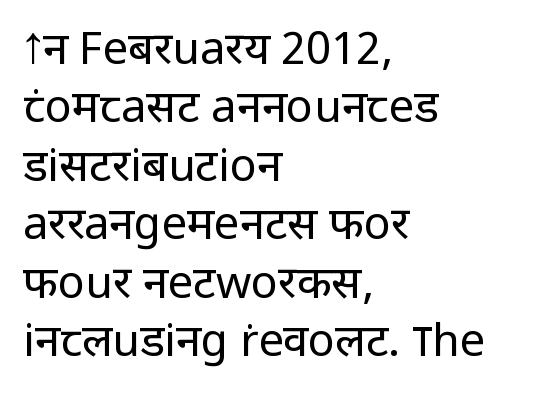
Q: Is the text bold? A: No.
Q: Is the text italic (slanted)? A: No, it is upright.
Q: Is the typeface a serif or a sans-serif typeface? A: Sans-serif.
Q: Is the text underlined? A: No.
Q: How is the paragraph aligned? A: Left-aligned.
Q: Is the spacing between letters normal or unusually wide? A: Normal.
Q: Is the spacing between lines tight, normal or loose? A: Normal.
Q: Width (condensed, normal, or wide)? A: Normal.
Q: Stroke contrast? A: Low.
Q: x-height? A: Medium.
Q: Monospaced? A: No.
